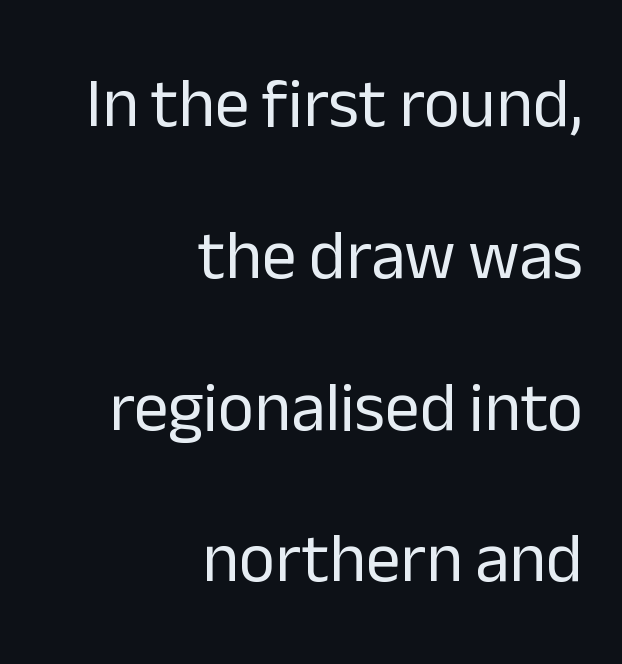
Q: Is the text bold? A: No.
Q: Is the text italic (slanted)? A: No, it is upright.
Q: Is the typeface a serif or a sans-serif typeface? A: Sans-serif.
Q: Is the text underlined? A: No.
Q: How is the paragraph aligned? A: Right-aligned.
Q: Is the spacing between letters normal or unusually wide? A: Normal.
Q: Is the spacing between lines tight, normal or loose? A: Loose.
Q: Width (condensed, normal, or wide)? A: Normal.
Q: Stroke contrast? A: Low.
Q: x-height? A: Medium.
Q: Monospaced? A: No.
